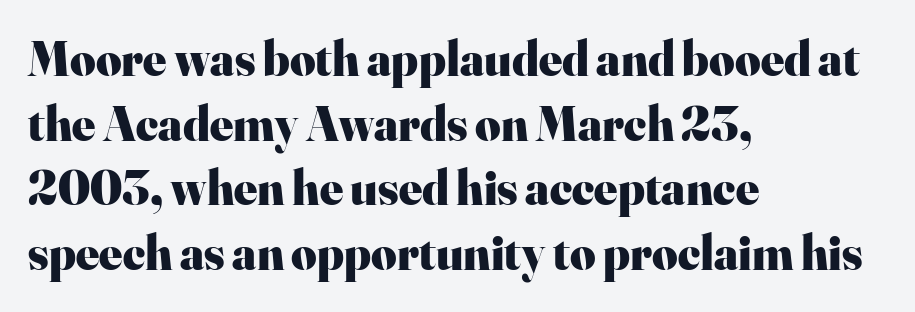
{"serif": "yes", "italic": "no", "bold": "yes", "weight": "heavy", "width": "normal", "stroke_contrast": "high", "x_height": "small", "monospaced": "no", "underline": "no", "align": "left", "line_spacing": "normal", "line_spacing_ratio": 1.32, "letter_spacing": "normal", "letter_spacing_em": 0.0, "glyph_px": 49}
